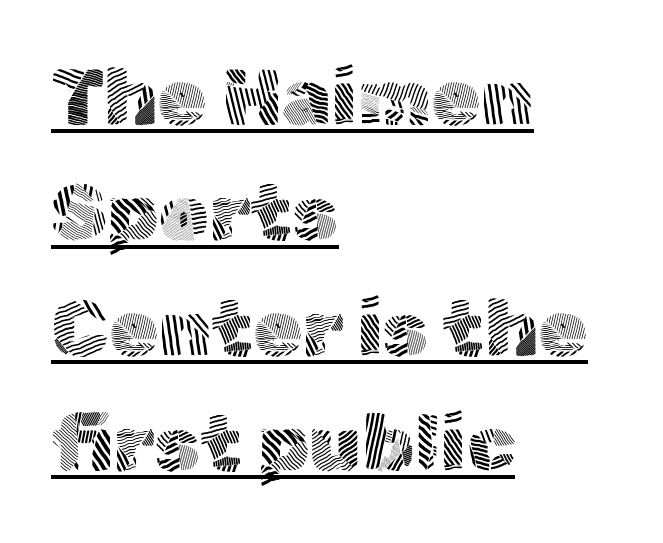
Q: Is the text bold? A: No.
Q: Is the text italic (slanted)? A: No, it is upright.
Q: Is the typeface a serif or a sans-serif typeface? A: Sans-serif.
Q: Is the text underlined? A: Yes.
Q: How is the paragraph aligned? A: Left-aligned.
Q: Is the spacing between letters normal or unusually wide? A: Normal.
Q: Is the spacing between lines tight, normal or loose? A: Normal.
Q: Width (condensed, normal, or wide)? A: Normal.
Q: x-height? A: Medium.
Q: Monospaced? A: No.
